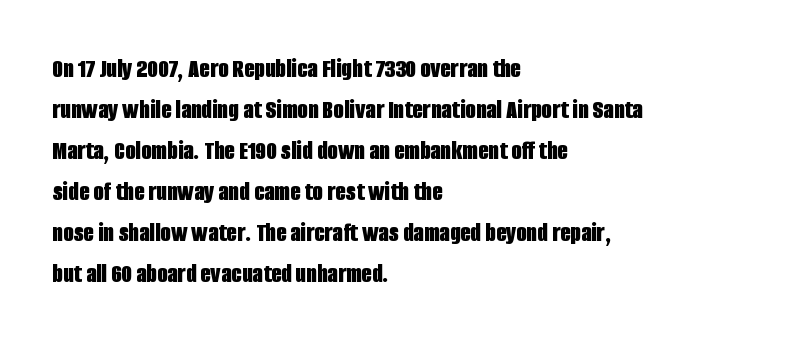
The image shows 27 px bold type, upright; set left-aligned, normal line spacing (1.52x), normal letter spacing, not underlined.
